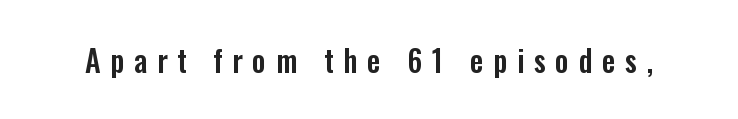
The image shows 30 px condensed sans-serif type, upright; set unusually wide letter spacing (+0.32 em), not underlined; low stroke contrast and a medium x-height.
